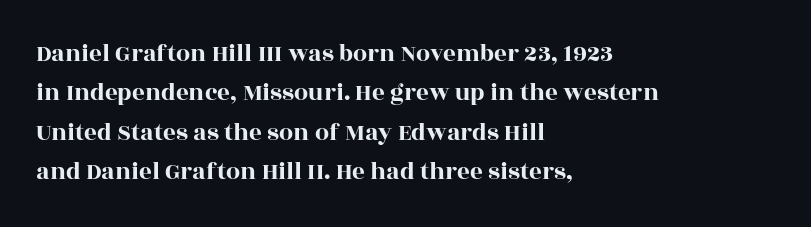
The image shows 25 px text type, upright; set left-aligned, normal line spacing (1.58x), normal letter spacing, not underlined.
